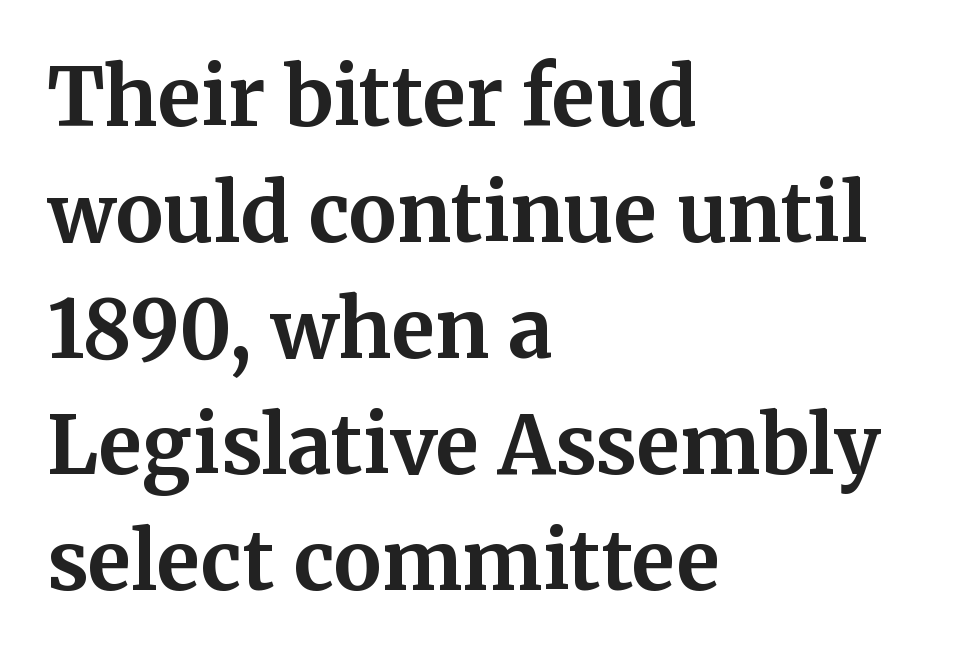
The letterforms sit shoulder to shoulder at normal distance. Proportional: the letters do not fall into vertical columns. The designer went with a serif here, giving each stem small feet. Horizontal alignment here is leftward, the default for most running prose.
